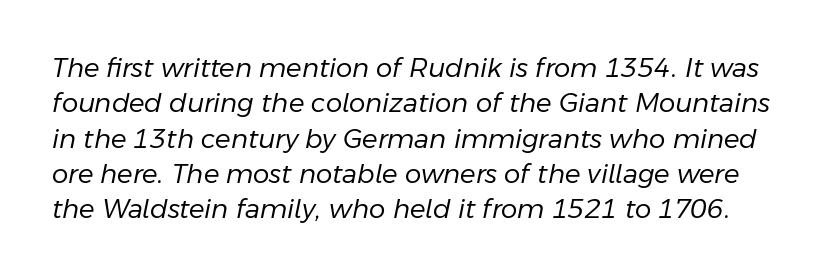
{"italic": "yes", "lean": "right", "slant_degrees": 11, "bold": "no", "underline": "no", "line_spacing": "normal", "line_spacing_ratio": 1.36, "letter_spacing": "normal", "letter_spacing_em": 0.0, "glyph_px": 26}
